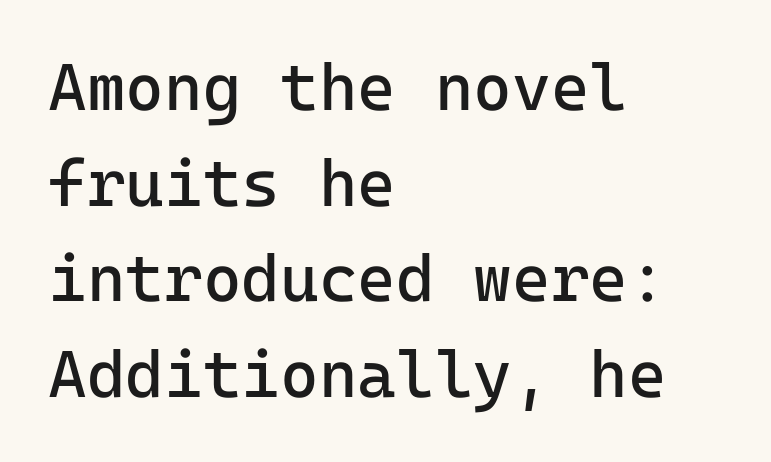
The axis of the letterforms is exactly vertical. The weight would be labelled regular, book, light, or lighter still. Here the glyphs are tracked normally, forming tight word shapes. This rendering uses left alignment, leaving the right contour irregular. If you measured baseline to baseline, you'd find a middling distance.
